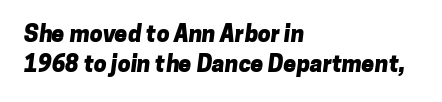
Plain, unruled lines of type. What weight is shown? A full bold with thick strokes. Rows of type keep a routine distance in the vertical direction. Students, note that the glyphs here touch the page at normal intervals. In CSS terms this would be text-align: left.
